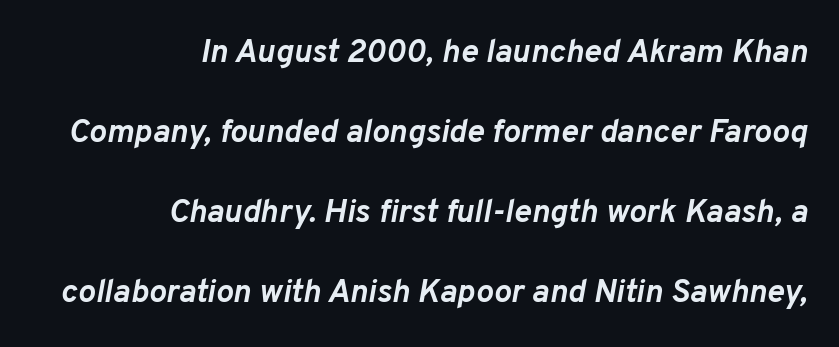
The image shows 33 px semibold type, italic (leaning right); set right-aligned, loose line spacing (2.42x), normal letter spacing, not underlined; low stroke contrast and a medium x-height.
